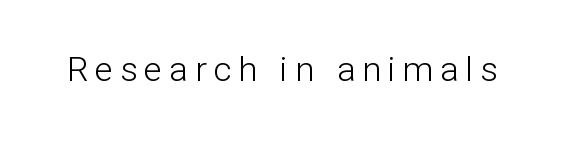
The image shows 34 px light sans-serif type, upright; set unusually wide letter spacing (+0.21 em), not underlined; low stroke contrast and a medium x-height.
